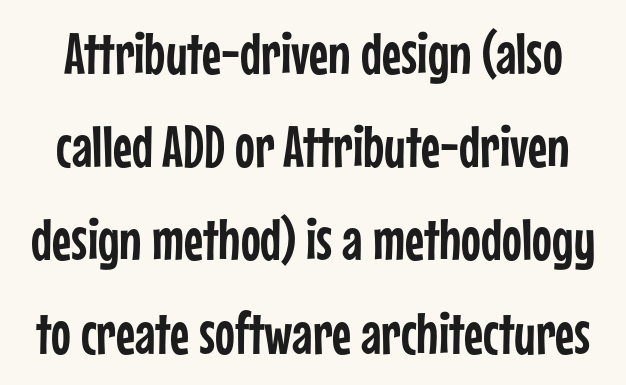
Q: Is the text italic (slanted)? A: No, it is upright.
Q: Is the typeface a serif or a sans-serif typeface? A: Sans-serif.
Q: Is the text underlined? A: No.
Q: Is the spacing between letters normal or unusually wide? A: Normal.
Q: Is the spacing between lines tight, normal or loose? A: Normal.
Q: Width (condensed, normal, or wide)? A: Condensed.
Q: Stroke contrast? A: Low.
Q: x-height? A: Medium.
Q: Monospaced? A: No.
